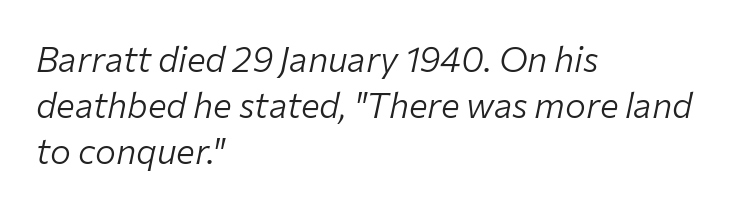
{"italic": "yes", "lean": "right", "slant_degrees": 12, "bold": "no", "weight": "light", "width": "normal", "stroke_contrast": "low", "x_height": "medium", "monospaced": "no", "underline": "no", "align": "left", "line_spacing": "normal", "line_spacing_ratio": 1.31, "letter_spacing": "normal", "letter_spacing_em": 0.0, "glyph_px": 35}
